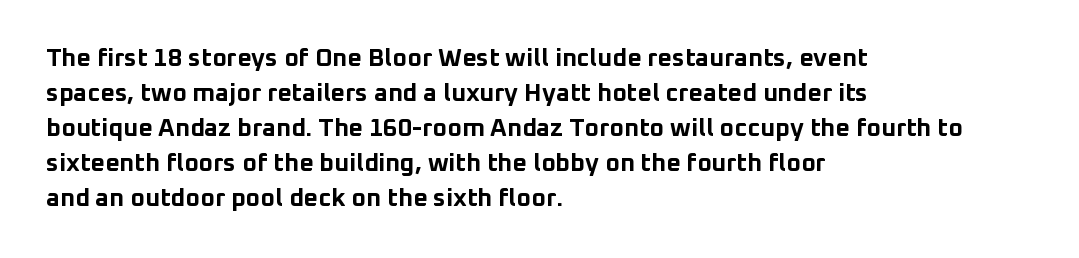
Q: Is the text bold? A: Yes.
Q: Is the text italic (slanted)? A: No, it is upright.
Q: Is the text underlined? A: No.
Q: How is the paragraph aligned? A: Left-aligned.
Q: Is the spacing between letters normal or unusually wide? A: Normal.
Q: Is the spacing between lines tight, normal or loose? A: Normal.
